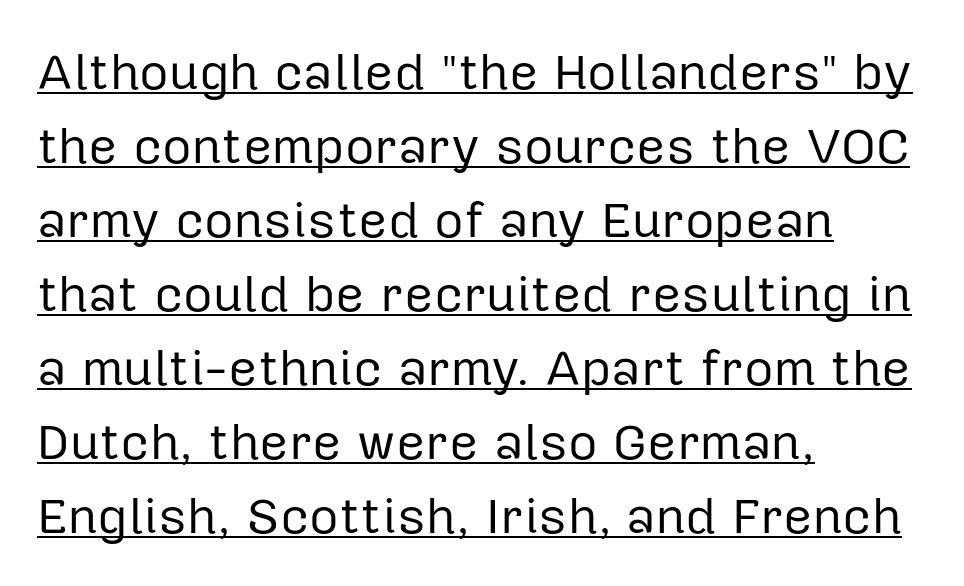
Q: Is the text bold? A: No.
Q: Is the text italic (slanted)? A: No, it is upright.
Q: Is the typeface a serif or a sans-serif typeface? A: Sans-serif.
Q: Is the text underlined? A: Yes.
Q: How is the paragraph aligned? A: Left-aligned.
Q: Is the spacing between letters normal or unusually wide? A: Normal.
Q: Is the spacing between lines tight, normal or loose? A: Normal.
Q: Width (condensed, normal, or wide)? A: Normal.
Q: Stroke contrast? A: Low.
Q: x-height? A: Medium.
Q: Monospaced? A: No.
